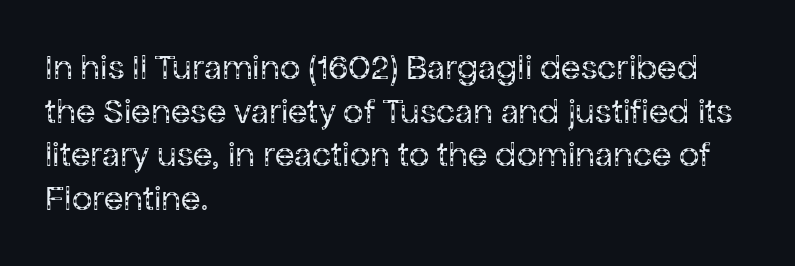
The image shows 36 px regular-weight sans-serif type, upright; set left-aligned, line spacing 1.21x, normal letter spacing, not underlined; low stroke contrast and a medium x-height.
